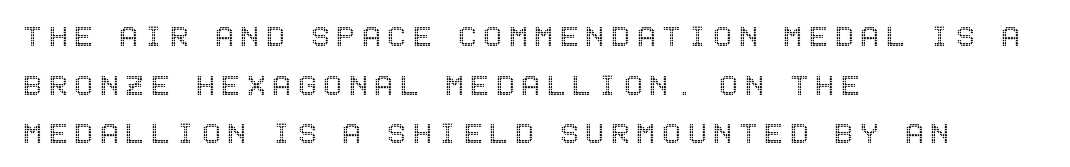
Q: Is the text italic (slanted)? A: No, it is upright.
Q: Is the text underlined? A: No.
Q: How is the paragraph aligned? A: Left-aligned.
Q: Is the spacing between lines tight, normal or loose? A: Normal.
Q: Width (condensed, normal, or wide)? A: Condensed.
Q: x-height? A: Large.
